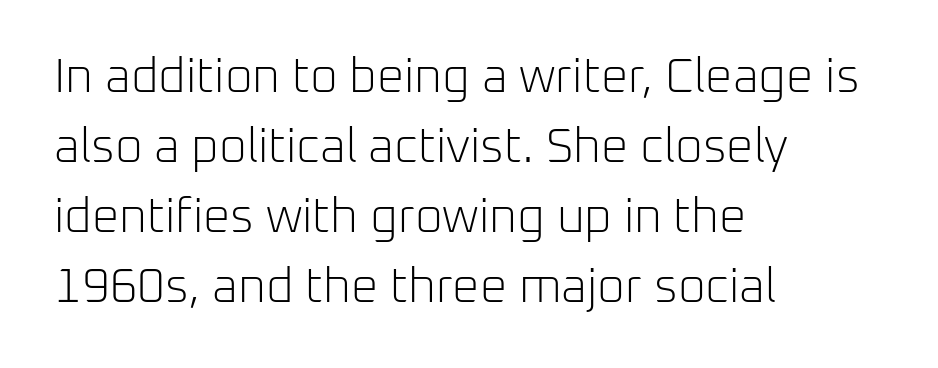
The image shows 48 px light sans-serif type, upright; set left-aligned, normal line spacing (1.46x), normal letter spacing, not underlined; low stroke contrast and a medium x-height.
